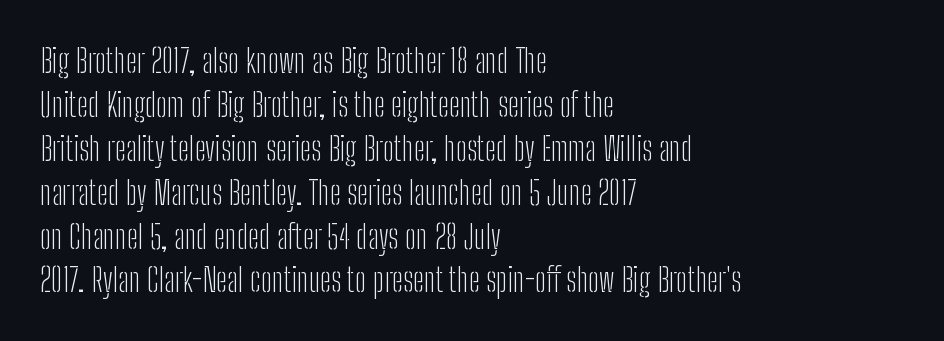
The image shows 33 px light, condensed sans-serif type, upright; set left-aligned, normal line spacing (1.33x), normal letter spacing, not underlined; low stroke contrast and a medium x-height.
